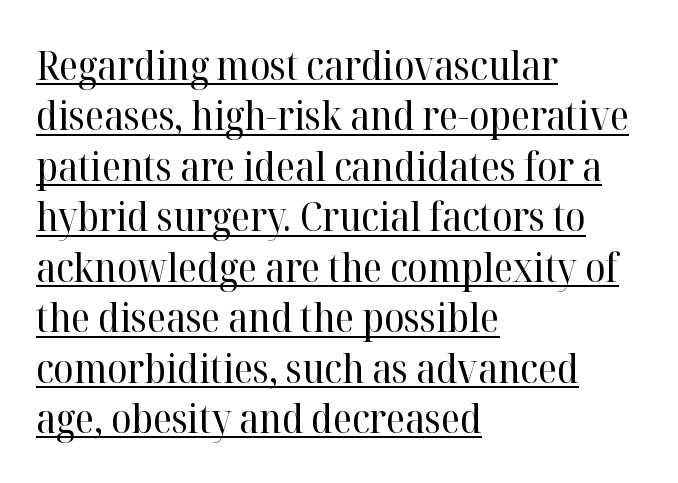
Q: Is the text bold? A: No.
Q: Is the text italic (slanted)? A: No, it is upright.
Q: Is the typeface a serif or a sans-serif typeface? A: Serif.
Q: Is the text underlined? A: Yes.
Q: How is the paragraph aligned? A: Left-aligned.
Q: Is the spacing between letters normal or unusually wide? A: Normal.
Q: Width (condensed, normal, or wide)? A: Normal.
Q: Stroke contrast? A: High.
Q: x-height? A: Medium.
Q: Monospaced? A: No.
